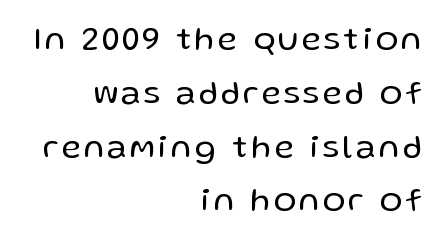
The image shows 33 px regular-weight sans-serif type, upright; set right-aligned, normal line spacing (1.63x), not underlined; low stroke contrast and a medium x-height.
